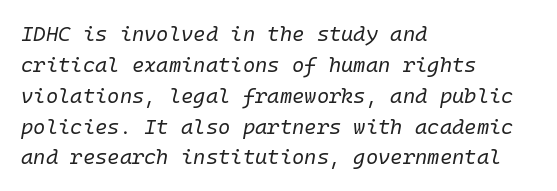
Quick note: italic. The passage shown has conventional tracking throughout. These lines sit exactly where default settings would place them. The face looks like a standard text weight, possibly lighter. Letters rest on an invisible, unmarked baseline.
